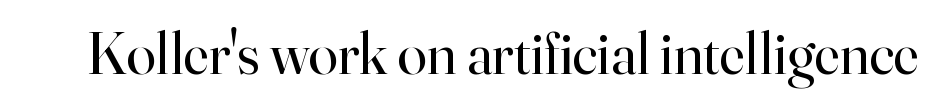
Q: Is the text bold? A: No.
Q: Is the text italic (slanted)? A: No, it is upright.
Q: Is the typeface a serif or a sans-serif typeface? A: Serif.
Q: Is the text underlined? A: No.
Q: Is the spacing between letters normal or unusually wide? A: Normal.
Q: Width (condensed, normal, or wide)? A: Normal.
Q: Stroke contrast? A: High.
Q: x-height? A: Small.
Q: Monospaced? A: No.
